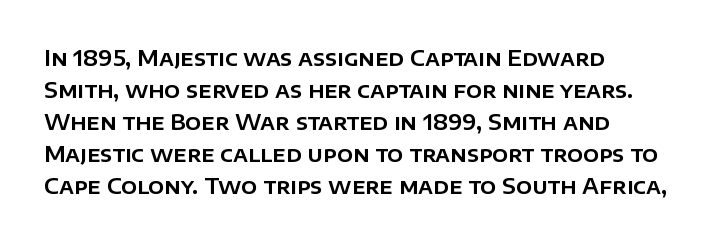
The image shows 21 px text type, upright; set left-aligned, normal line spacing (1.52x), normal letter spacing, not underlined.
